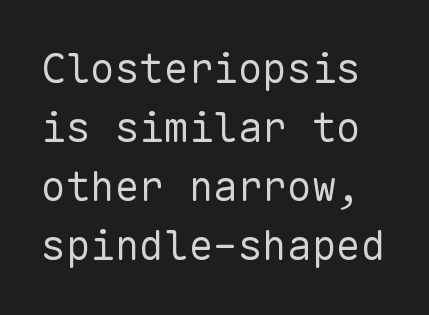
The image shows 41 px regular-weight sans-serif type, upright, monospaced; set normal line spacing (1.44x), normal letter spacing, not underlined; low stroke contrast and a medium x-height.
